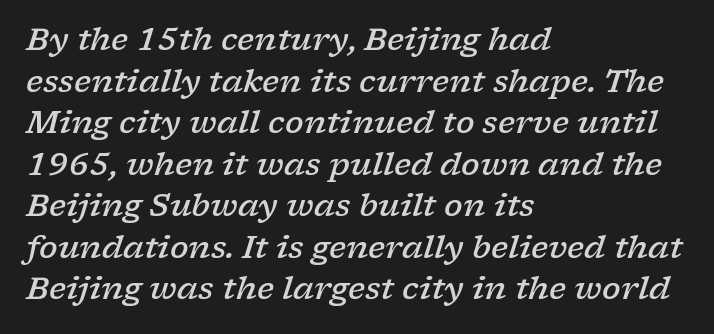
{"serif": "yes", "italic": "yes", "lean": "right", "slant_degrees": 17, "bold": "semi", "weight": "semibold", "width": "wide", "stroke_contrast": "low", "x_height": "medium", "monospaced": "no", "underline": "no", "align": "left", "line_spacing": "normal", "line_spacing_ratio": 1.34, "letter_spacing": "normal", "letter_spacing_em": 0.0, "glyph_px": 31}
